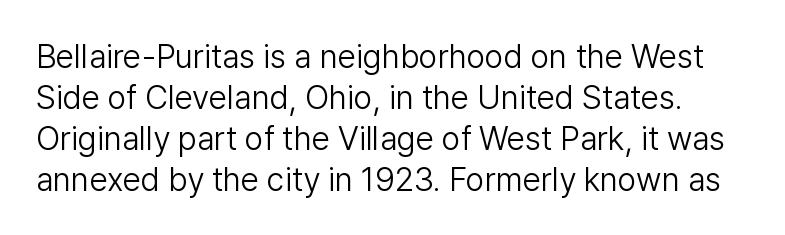
The image shows 33 px light sans-serif type, upright; set line spacing 1.24x, normal letter spacing, not underlined; low stroke contrast and a medium x-height.
